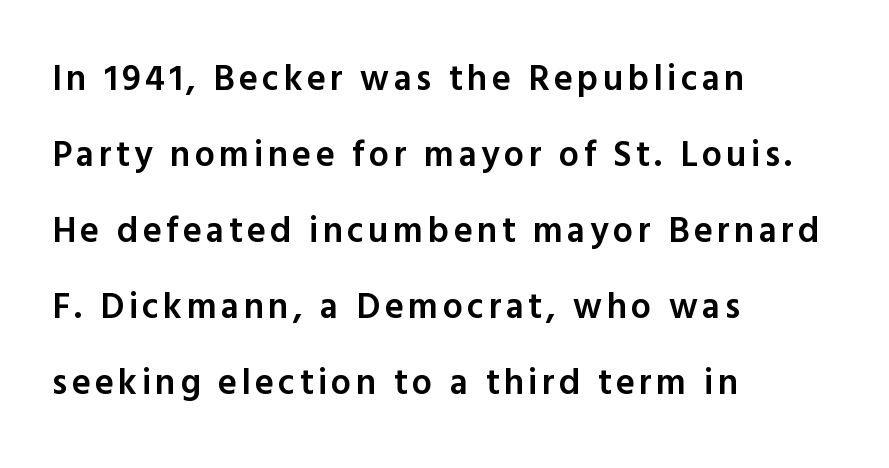
{"serif": "no", "italic": "no", "bold": "semi", "weight": "semibold", "width": "normal", "x_height": "medium", "monospaced": "no", "underline": "no", "align": "left", "line_spacing": "loose", "line_spacing_ratio": 2.11, "glyph_px": 36}
